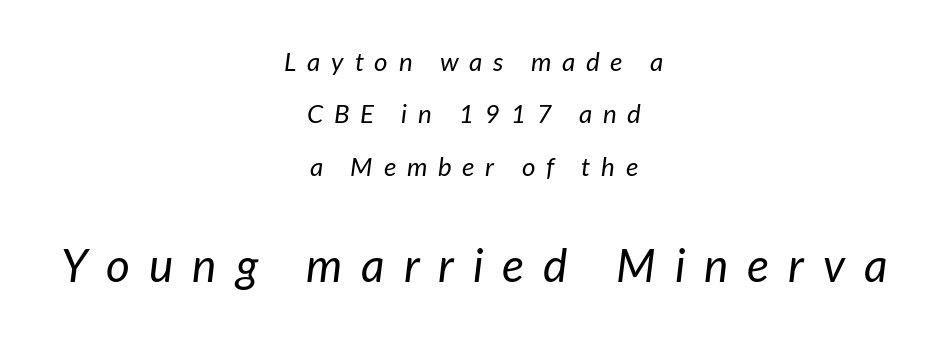
The image shows 46 px regular-weight type, italic (leaning right); set centered, loose line spacing (2.01x), unusually wide letter spacing (+0.41 em), not underlined; the second (bottom) block is 1.77x larger; low stroke contrast and a medium x-height.
